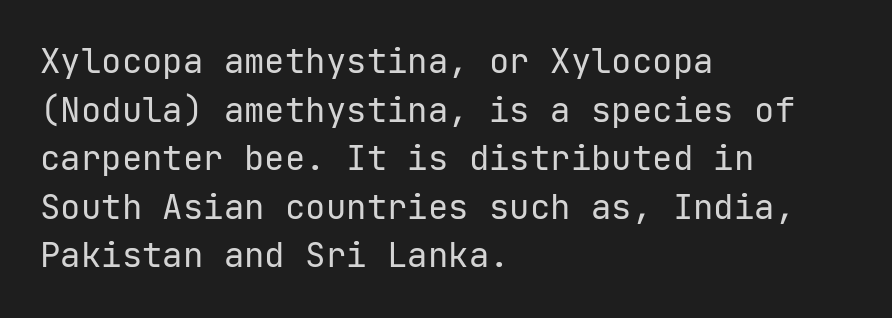
Q: Is the text bold? A: No.
Q: Is the text italic (slanted)? A: No, it is upright.
Q: Is the typeface a serif or a sans-serif typeface? A: Sans-serif.
Q: Is the text underlined? A: No.
Q: How is the paragraph aligned? A: Left-aligned.
Q: Is the spacing between letters normal or unusually wide? A: Normal.
Q: Is the spacing between lines tight, normal or loose? A: Normal.
Q: Width (condensed, normal, or wide)? A: Normal.
Q: Stroke contrast? A: Low.
Q: x-height? A: Medium.
Q: Monospaced? A: Yes.
